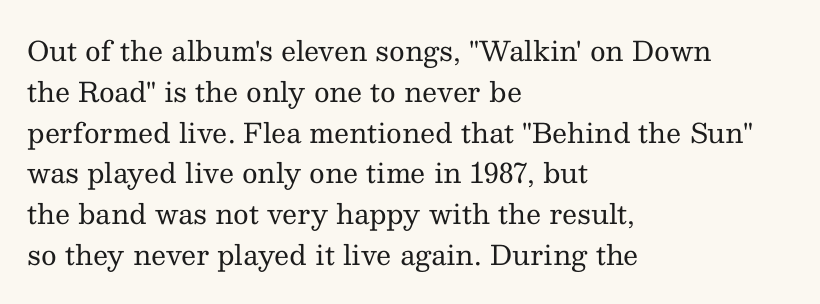
The passage shown stacks its lines at a standard gap. Plain, unruled lines of type. Summary of weight: not heavy and not bold. The rendering keeps characters at their native spacing. Notice how the stems are strictly vertical — no italics here.
